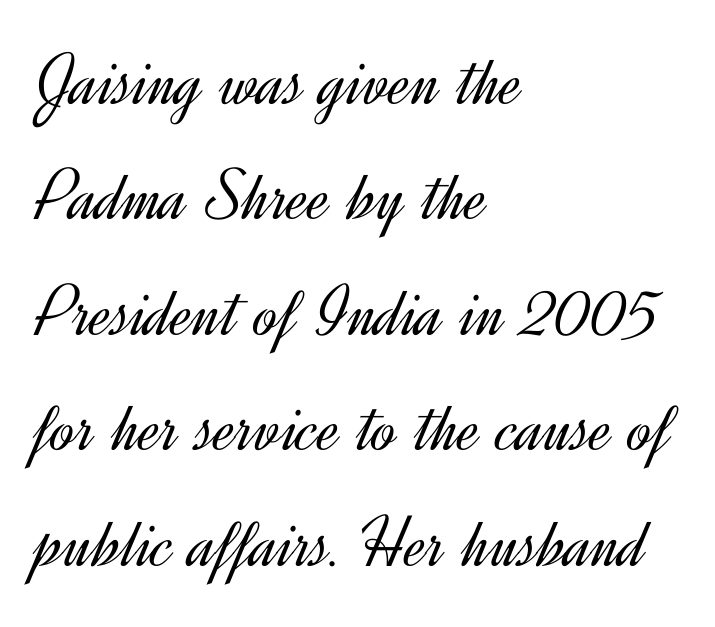
The image shows 74 px light sans-serif type; set left-aligned, normal line spacing (1.56x), normal letter spacing, not underlined; a small x-height.
